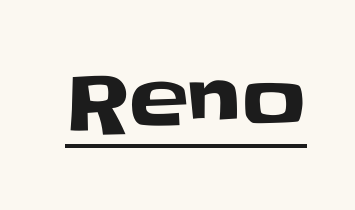
Q: Is the text italic (slanted)? A: No, it is upright.
Q: Is the typeface a serif or a sans-serif typeface? A: Sans-serif.
Q: Is the text underlined? A: Yes.
Q: Is the spacing between letters normal or unusually wide? A: Normal.
Q: Width (condensed, normal, or wide)? A: Normal.
Q: Stroke contrast? A: Low.
Q: x-height? A: Large.
Q: Monospaced? A: No.
